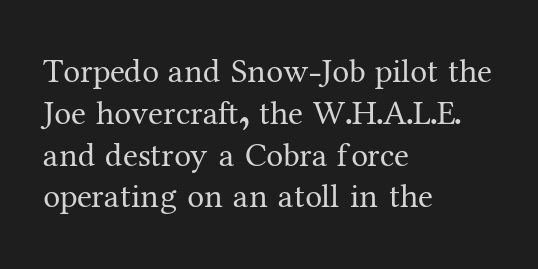
Q: Is the text bold? A: No.
Q: Is the text italic (slanted)? A: No, it is upright.
Q: Is the typeface a serif or a sans-serif typeface? A: Serif.
Q: Is the text underlined? A: No.
Q: How is the paragraph aligned? A: Left-aligned.
Q: Is the spacing between letters normal or unusually wide? A: Normal.
Q: Width (condensed, normal, or wide)? A: Normal.
Q: Stroke contrast? A: Medium.
Q: x-height? A: Medium.
Q: Monospaced? A: No.
